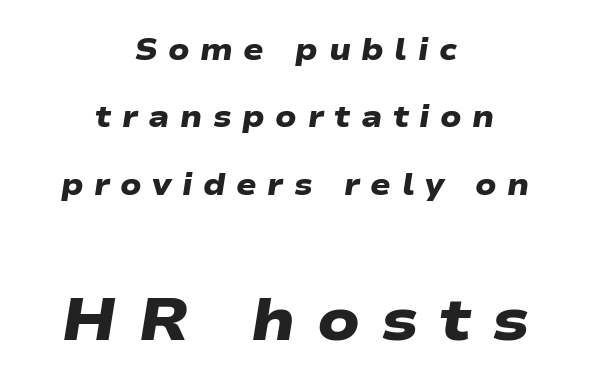
Q: Is the text bold? A: Yes.
Q: Is the typeface a serif or a sans-serif typeface? A: Sans-serif.
Q: Is the text underlined? A: No.
Q: How is the paragraph aligned? A: Centered.
Q: Is the spacing between letters normal or unusually wide? A: Unusually wide.
Q: Is the spacing between lines tight, normal or loose? A: Loose.
Q: Which block of text is set in a larger size, the first (top) or the second (bottom)? A: The second (bottom) one.
Q: Width (condensed, normal, or wide)? A: Wide.
Q: Stroke contrast? A: Low.
Q: x-height? A: Medium.
Q: Monospaced? A: No.
